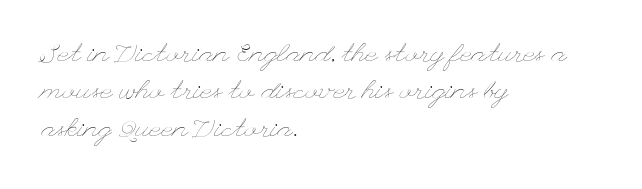
{"bold": "no", "underline": "no", "align": "left", "line_spacing": "normal", "line_spacing_ratio": 1.44, "letter_spacing": "normal", "letter_spacing_em": 0.0, "glyph_px": 26}
